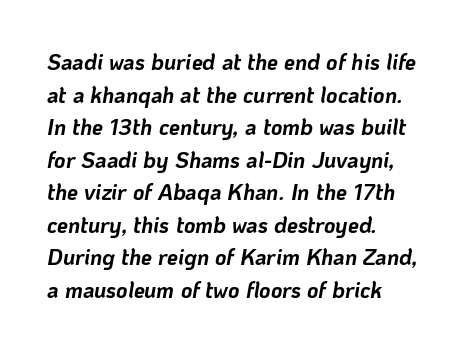
Q: Is the text bold? A: Yes.
Q: Is the text italic (slanted)? A: Yes, it leans right by about 10 degrees.
Q: Is the text underlined? A: No.
Q: How is the paragraph aligned? A: Left-aligned.
Q: Is the spacing between letters normal or unusually wide? A: Normal.
Q: Is the spacing between lines tight, normal or loose? A: Normal.
